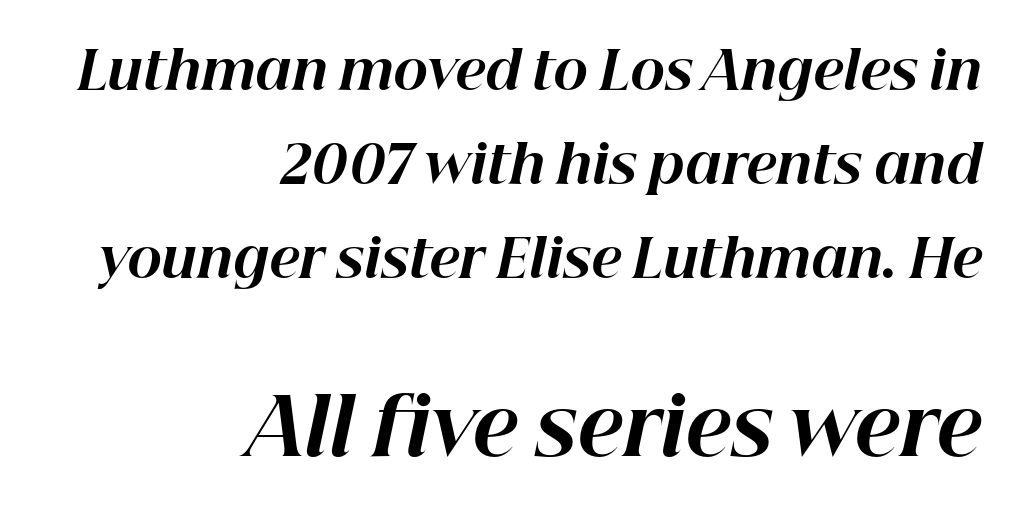
Q: Is the text bold? A: Yes.
Q: Is the text italic (slanted)? A: Yes, it leans right by about 12 degrees.
Q: Is the text underlined? A: No.
Q: How is the paragraph aligned? A: Right-aligned.
Q: Is the spacing between letters normal or unusually wide? A: Normal.
Q: Which block of text is set in a larger size, the first (top) or the second (bottom)? A: The second (bottom) one.
Q: Width (condensed, normal, or wide)? A: Normal.
Q: Stroke contrast? A: High.
Q: x-height? A: Medium.
Q: Monospaced? A: No.
